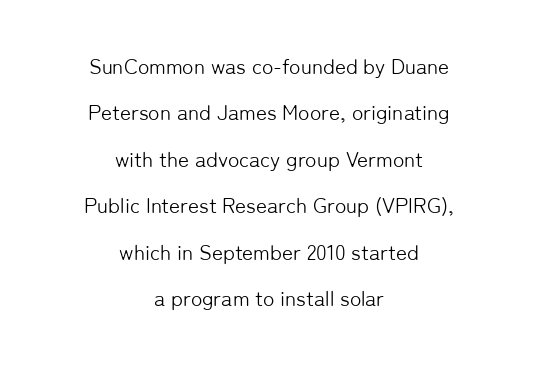
The image shows 21 px text type, upright; set centered, loose line spacing (2.21x), normal letter spacing, not underlined.
